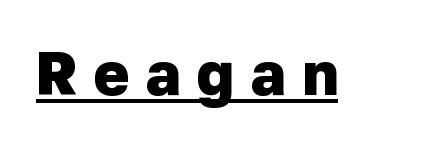
Strong, thick strokes mark this as bold type. In terms of letterspacing, this is a distinctly airy, spread setting. Do the characters align in a grid? No, the font is proportional. Examine the stroke ends and you'll find no serifs. The glyphs are accompanied by a horizontal stroke just below them.
